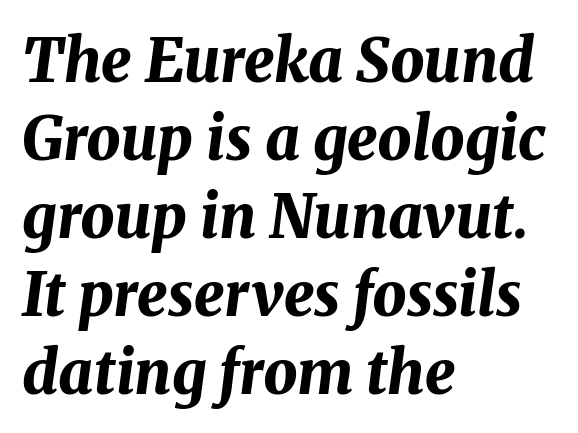
Q: Is the text bold? A: Yes.
Q: Is the text italic (slanted)? A: Yes, it leans right by about 8 degrees.
Q: Is the text underlined? A: No.
Q: How is the paragraph aligned? A: Left-aligned.
Q: Is the spacing between letters normal or unusually wide? A: Normal.
Q: Is the spacing between lines tight, normal or loose? A: Normal.
Q: Width (condensed, normal, or wide)? A: Normal.
Q: Stroke contrast? A: Medium.
Q: x-height? A: Medium.
Q: Monospaced? A: No.
